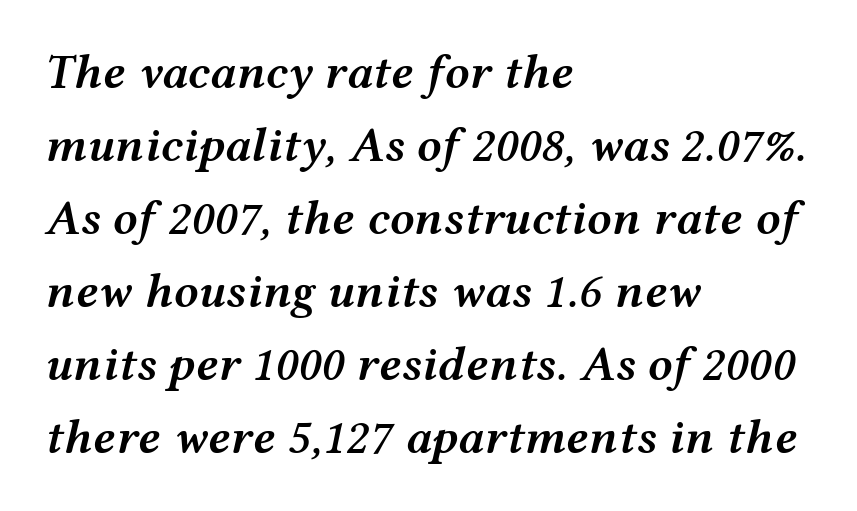
Words appear dense and cohesive because spacing is normal. Emphasis-style slanted type is in use. In terms of weight, the rendering is demibold, just under bold. Character widths vary here, with narrow letters taking less room than wide ones. Does the leading feel generous? No, just average.
